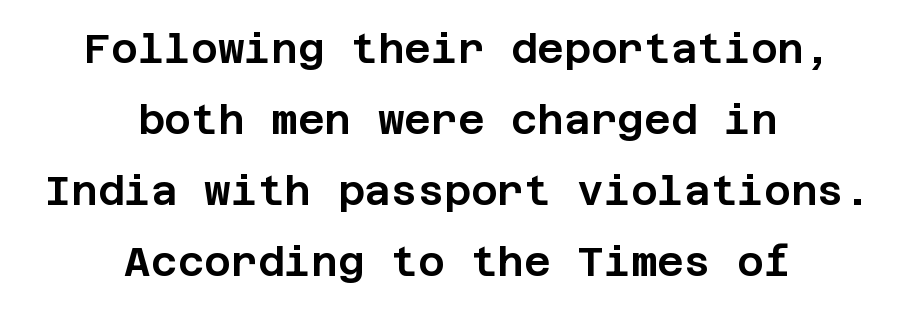
Compared with a flush-left layout, this one balances lines on the center instead. Unlike italic type, these characters show no tilt at all. Bare-footed words on every line. Is the letter spacing exaggerated? No — it looks like the ordinary default. What kind of face is this? One without serifs — a sans.
